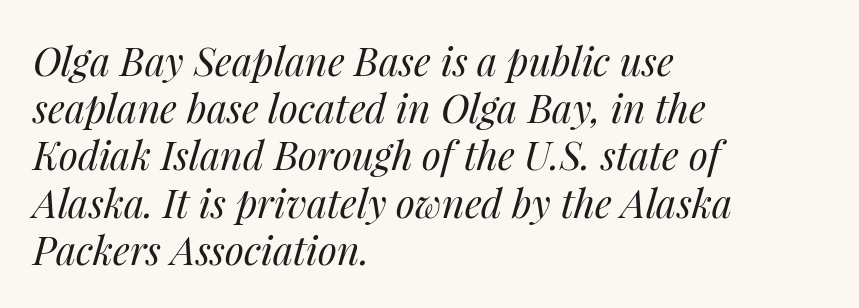
This is not heavy type; no bold has been used. A typesetter would call this proportional, since set widths differ per character. Letters rest on an invisible, unmarked baseline. The type is set solid horizontally, with unmodified tracking. Layout note: lines flush left.
